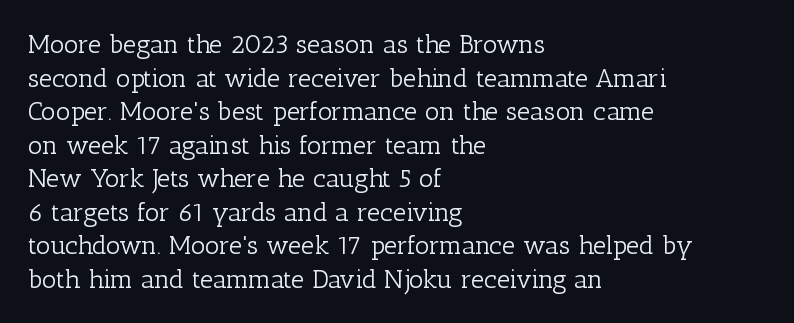
Interline gaps are of average width in this sample. In terms of posture, this sample is upright. Teacher's note: observe the even left margin — that is flush-left alignment. The cut favours lightness, reaching ordinary text weight at its darkest.
